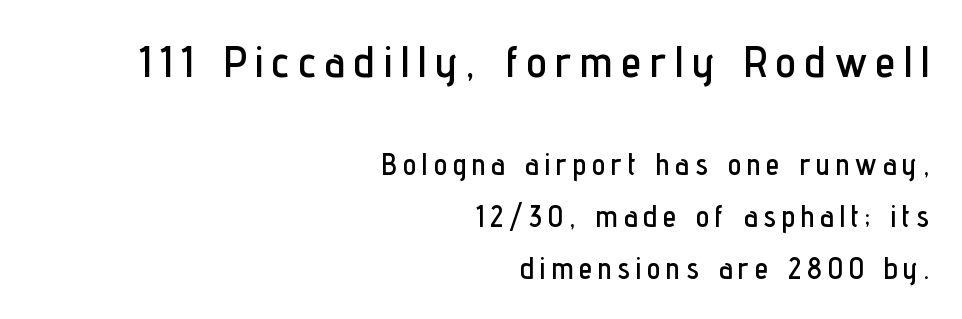
Q: Is the text italic (slanted)? A: No, it is upright.
Q: Is the typeface a serif or a sans-serif typeface? A: Sans-serif.
Q: Is the text underlined? A: No.
Q: How is the paragraph aligned? A: Right-aligned.
Q: Is the spacing between letters normal or unusually wide? A: Unusually wide.
Q: Which block of text is set in a larger size, the first (top) or the second (bottom)? A: The first (top) one.
Q: Width (condensed, normal, or wide)? A: Condensed.
Q: Stroke contrast? A: Low.
Q: x-height? A: Medium.
Q: Monospaced? A: No.
